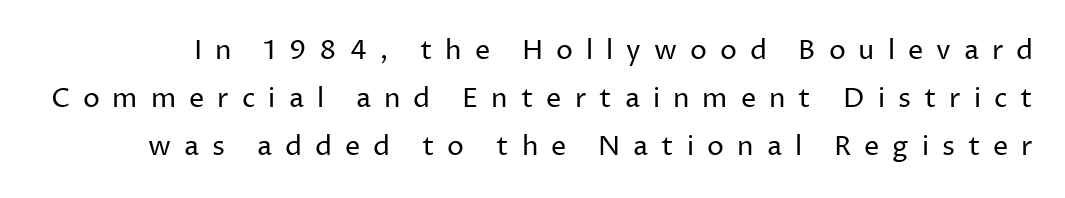
The image shows 27 px text type, upright; set line spacing 1.77x, unusually wide letter spacing (+0.48 em), not underlined.
